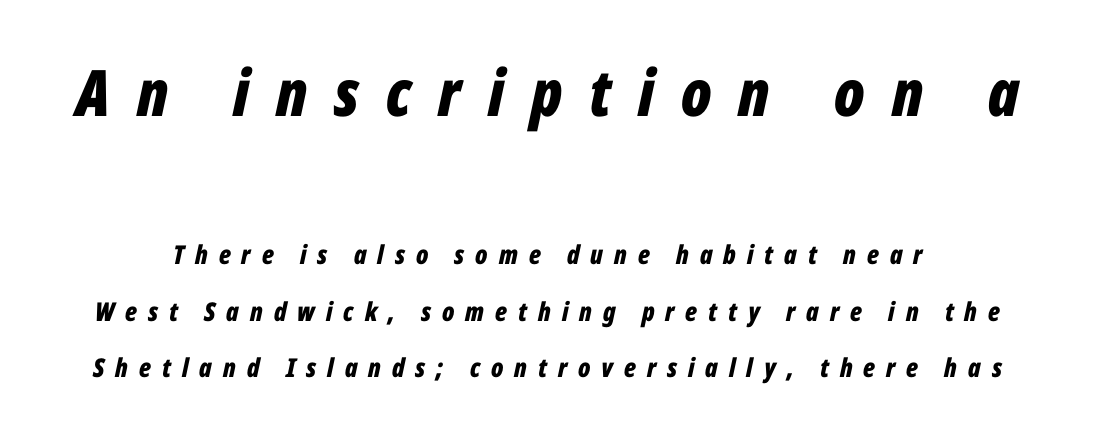
The image shows 64 px bold, condensed type, italic (leaning right); set loose line spacing (2.16x), unusually wide letter spacing (+0.42 em), not underlined; the first (top) block is 2.46x larger; low stroke contrast and a medium x-height.
